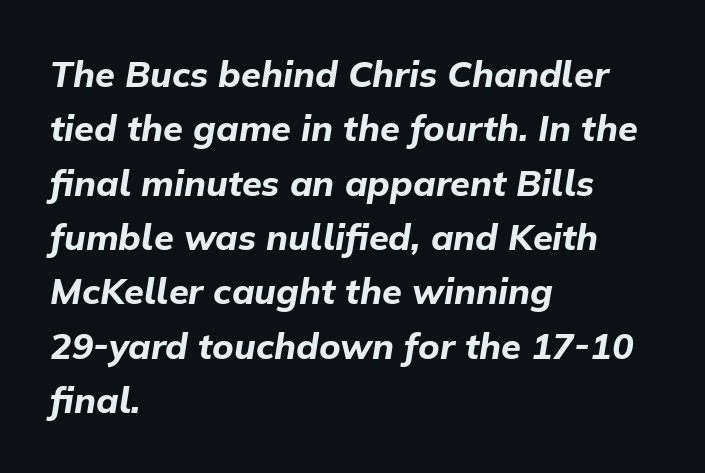
{"italic": "yes", "lean": "right", "slant_degrees": 9, "bold": "yes", "weight": "bold", "width": "normal", "stroke_contrast": "low", "x_height": "medium", "monospaced": "no", "underline": "no", "align": "left", "line_spacing": "normal", "line_spacing_ratio": 1.51, "letter_spacing": "normal", "letter_spacing_em": 0.0, "glyph_px": 36}
